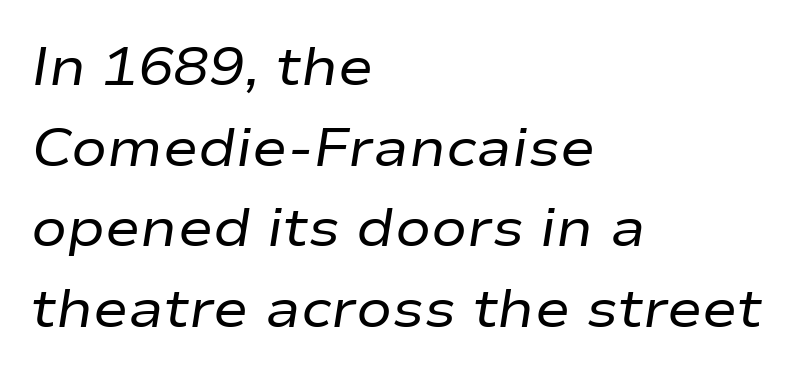
The image shows 53 px regular-weight, wide type, italic (leaning right); set left-aligned, normal line spacing (1.52x), normal letter spacing, not underlined; low stroke contrast and a medium x-height.
